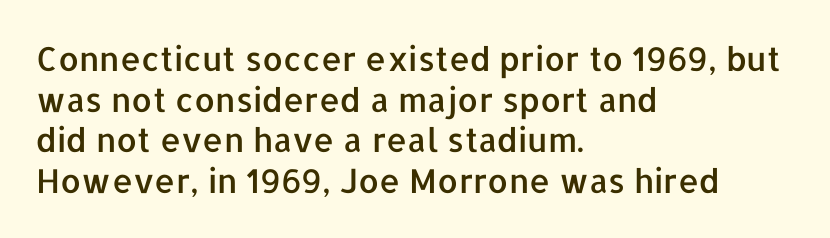
{"serif": "no", "italic": "no", "width": "normal", "stroke_contrast": "low", "x_height": "medium", "monospaced": "no", "underline": "no", "align": "left", "line_spacing_ratio": 1.23, "letter_spacing": "normal", "letter_spacing_em": 0.0, "glyph_px": 33}
